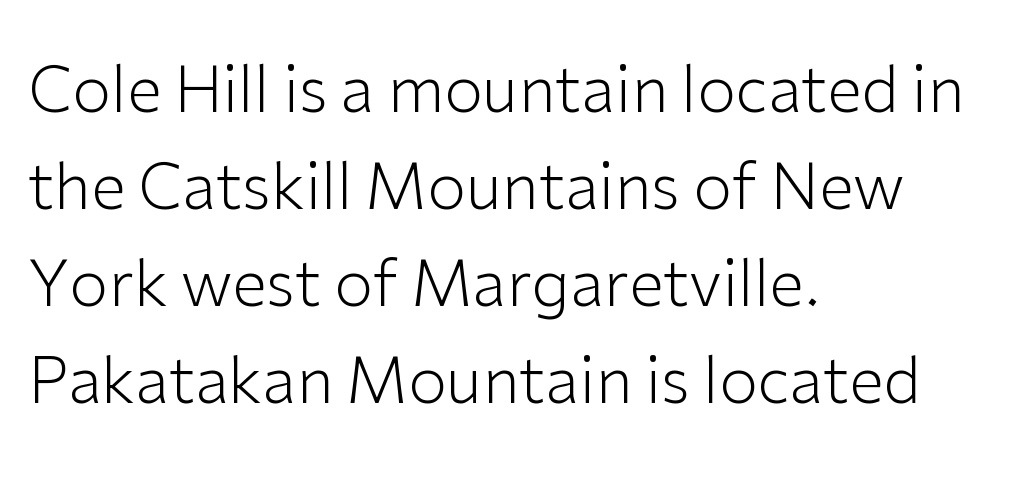
Compared with typical body copy, the letter spacing here is the same. Italic? Not at all — the glyphs are vertical. Rule under the text: the space is simply empty. These glyphs show unthickened strokes, regular width or finer. The face used here is a sans, in the tradition of grotesques and geometrics.
